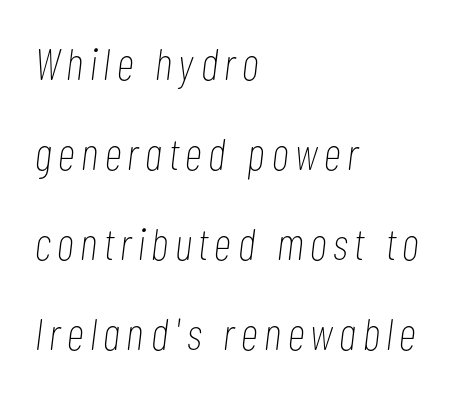
The image shows 45 px thin, condensed type, italic (leaning right); set left-aligned, loose line spacing (2.0x), not underlined; low stroke contrast and a medium x-height.
